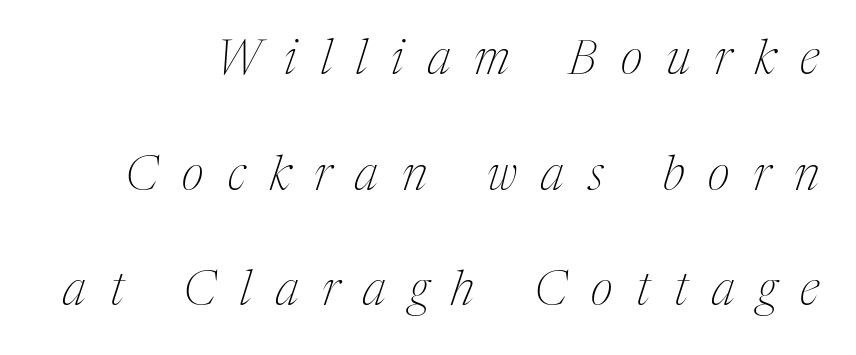
Q: Is the text bold? A: No.
Q: Is the text italic (slanted)? A: Yes, it leans right by about 17 degrees.
Q: Is the typeface a serif or a sans-serif typeface? A: Serif.
Q: Is the text underlined? A: No.
Q: Is the spacing between letters normal or unusually wide? A: Unusually wide.
Q: Is the spacing between lines tight, normal or loose? A: Loose.
Q: Width (condensed, normal, or wide)? A: Condensed.
Q: Stroke contrast? A: Medium.
Q: x-height? A: Medium.
Q: Monospaced? A: No.
